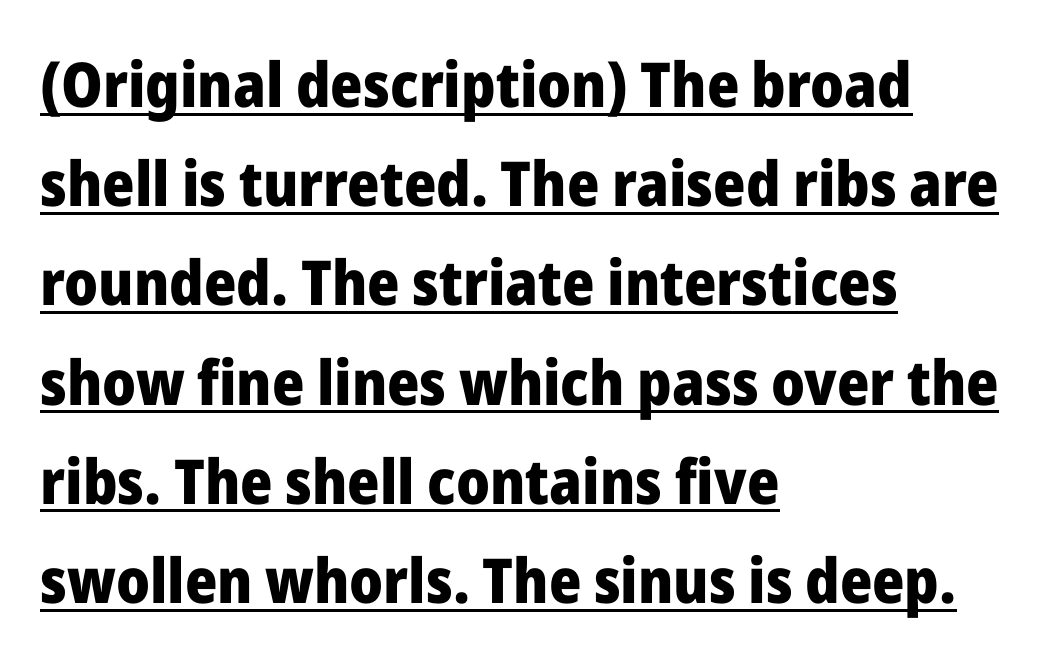
{"serif": "no", "italic": "no", "bold": "yes", "weight": "heavy", "width": "normal", "stroke_contrast": "low", "x_height": "medium", "monospaced": "no", "underline": "yes", "align": "left", "line_spacing": "normal", "line_spacing_ratio": 1.6, "letter_spacing": "normal", "letter_spacing_em": 0.0, "glyph_px": 62}
